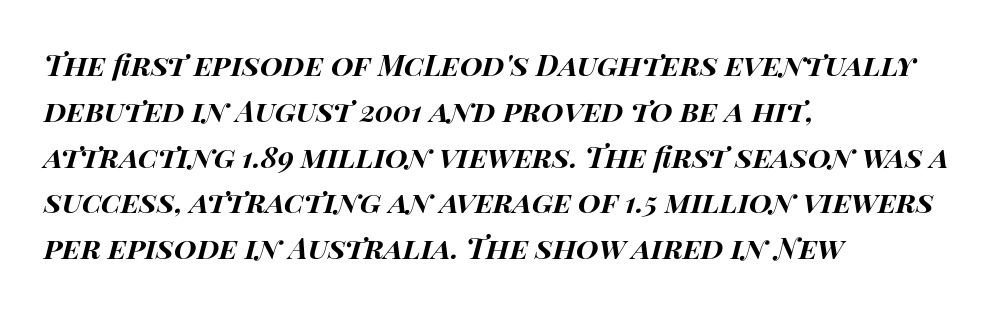
{"italic": "yes", "lean": "right", "slant_degrees": 14, "bold": "yes", "weight": "bold", "width": "wide", "stroke_contrast": "high", "x_height": "large", "monospaced": "no", "underline": "no", "align": "left", "line_spacing": "normal", "line_spacing_ratio": 1.58, "letter_spacing": "normal", "letter_spacing_em": 0.0, "glyph_px": 29}
